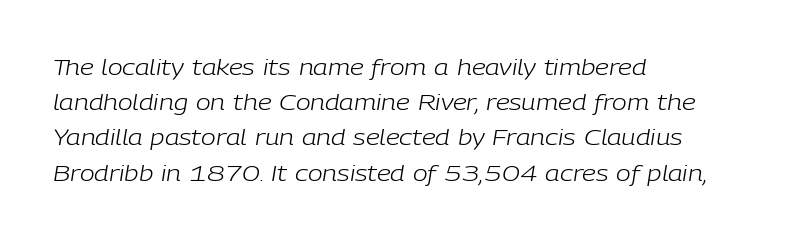
The gaps between neighbouring characters are ordinary and unremarkable. Posture: slanted. The rendering anchors every line to the left-hand side. The letters look calm and open, with moderate or lighter stems. Beneath every word, the page is bare.
